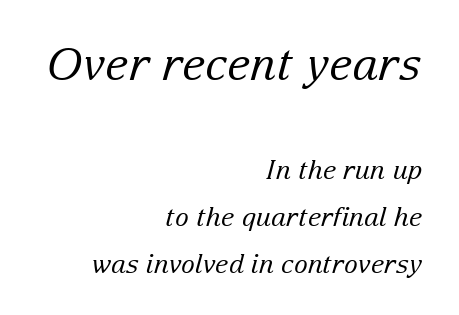
Q: Is the text bold? A: No.
Q: Is the text italic (slanted)? A: Yes, it leans right by about 15 degrees.
Q: Is the typeface a serif or a sans-serif typeface? A: Serif.
Q: Is the text underlined? A: No.
Q: How is the paragraph aligned? A: Right-aligned.
Q: Is the spacing between letters normal or unusually wide? A: Normal.
Q: Which block of text is set in a larger size, the first (top) or the second (bottom)? A: The first (top) one.
Q: Width (condensed, normal, or wide)? A: Normal.
Q: Stroke contrast? A: Low.
Q: x-height? A: Medium.
Q: Monospaced? A: No.
